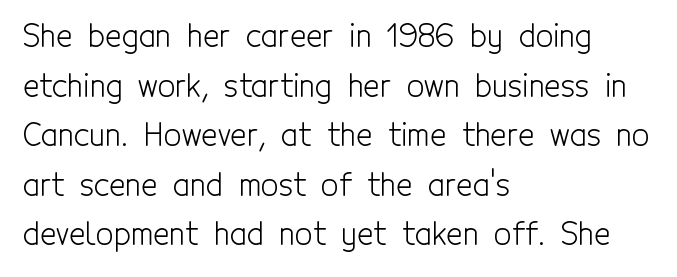
The image shows 31 px light, condensed sans-serif type, upright; set left-aligned, normal line spacing (1.6x), normal letter spacing, not underlined; a medium x-height.
